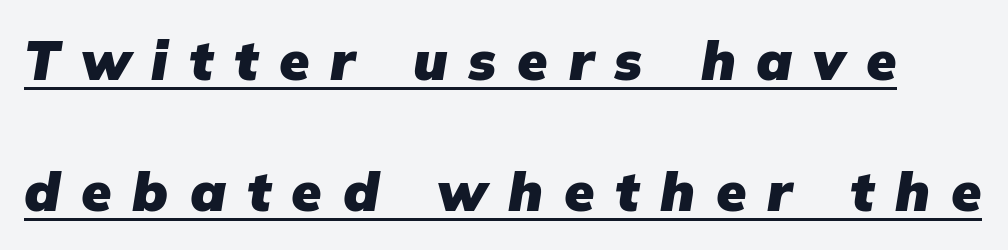
Q: Is the text bold? A: Yes.
Q: Is the typeface a serif or a sans-serif typeface? A: Sans-serif.
Q: Is the text underlined? A: Yes.
Q: Is the spacing between letters normal or unusually wide? A: Unusually wide.
Q: Is the spacing between lines tight, normal or loose? A: Loose.
Q: Width (condensed, normal, or wide)? A: Normal.
Q: Stroke contrast? A: Low.
Q: x-height? A: Medium.
Q: Monospaced? A: No.
